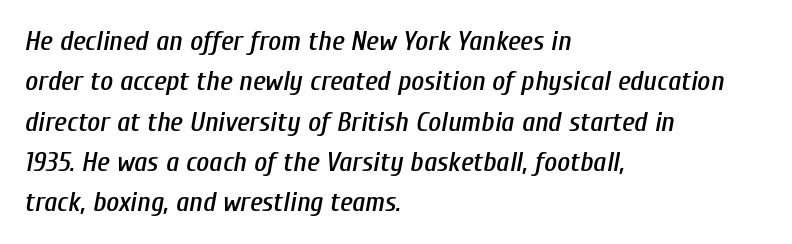
The compositor pushed each line to the left boundary. Beneath every word, the page is bare. The letters advance in unequal steps, a hallmark of proportional type. Nobody touched the tracking dial on this one. Normally led — the rows are evenly, conventionally spaced.
